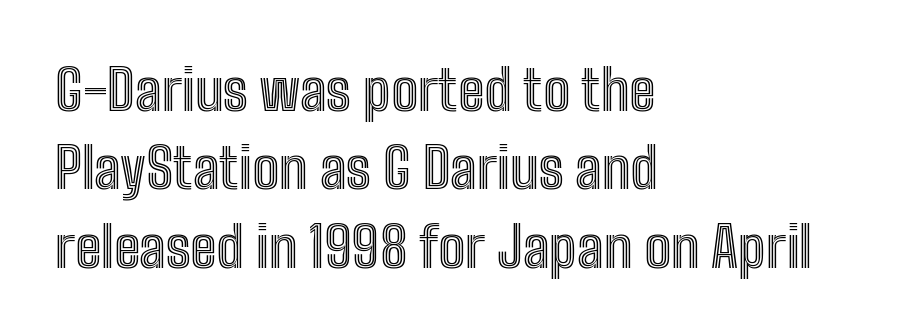
The image shows 56 px condensed type, upright; set left-aligned, normal line spacing (1.4x), normal letter spacing, not underlined; a medium x-height.
